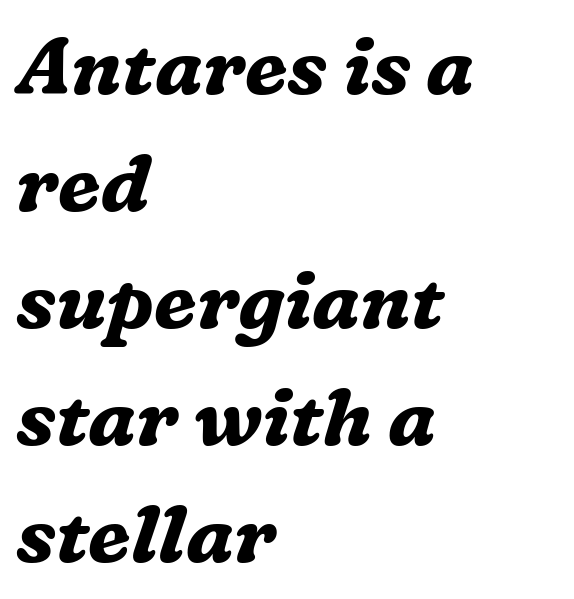
{"serif": "yes", "italic": "yes", "lean": "right", "slant_degrees": 16, "bold": "yes", "weight": "bold", "width": "normal", "stroke_contrast": "medium", "x_height": "medium", "monospaced": "no", "underline": "no", "align": "left", "line_spacing": "normal", "line_spacing_ratio": 1.48, "letter_spacing": "normal", "letter_spacing_em": 0.0, "glyph_px": 79}
